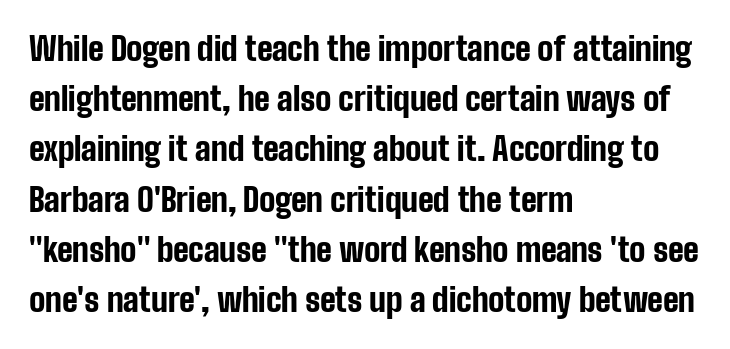
{"serif": "no", "italic": "no", "bold": "yes", "weight": "bold", "width": "condensed", "stroke_contrast": "low", "x_height": "medium", "monospaced": "no", "underline": "no", "align": "left", "line_spacing": "normal", "line_spacing_ratio": 1.57, "letter_spacing": "normal", "letter_spacing_em": 0.0, "glyph_px": 32}
